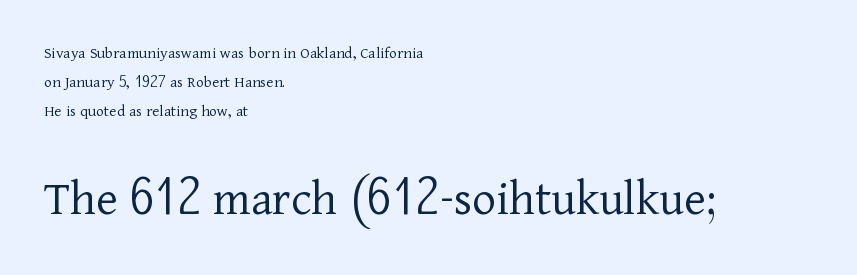
{"serif": "yes", "italic": "no", "bold": "no", "weight": "light", "width": "normal", "stroke_contrast": "low", "x_height": "medium", "monospaced": "no", "underline": "no", "align": "left", "line_spacing_ratio": 1.71, "letter_spacing": "normal", "letter_spacing_em": 0.0, "larger_block": "second", "size_ratio": 3.0, "glyph_px": 51}
